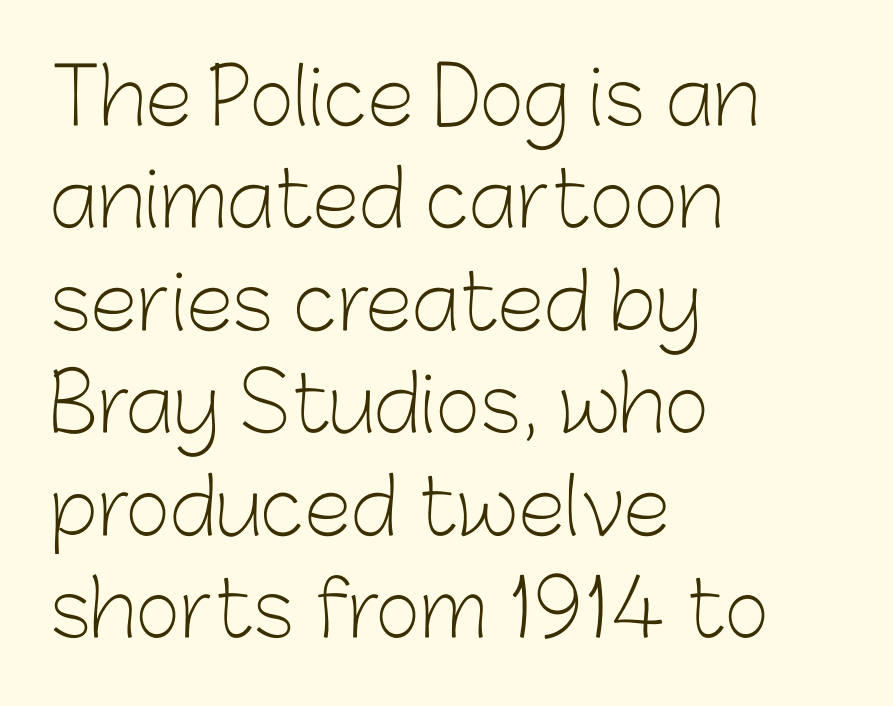
{"serif": "no", "italic": "no", "bold": "no", "weight": "light", "width": "normal", "stroke_contrast": "low", "x_height": "medium", "monospaced": "no", "underline": "no", "align": "left", "line_spacing": "normal", "line_spacing_ratio": 1.33, "letter_spacing": "normal", "letter_spacing_em": 0.0, "glyph_px": 77}
